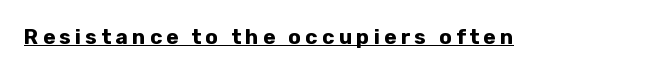
Descenders here cross a horizontal rule under the line. Its strokes are broad and dark, the hallmark of bold type. You could only call the tracking loose — the letters float apart. Characters remain perfectly vertical along every line.
